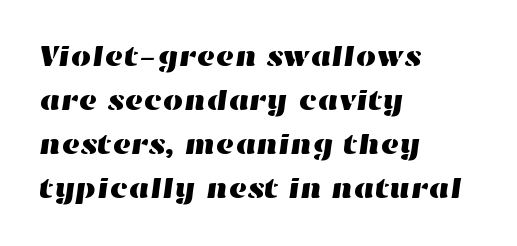
These lines are rendered in a variable-pitch font. The gaps between neighbouring characters are ordinary and unremarkable. Notice how the passage keeps a crisp vertical edge on the left only. In terms of leading, this rendering sits right in the middle. Nobody drew a line under any word here.
